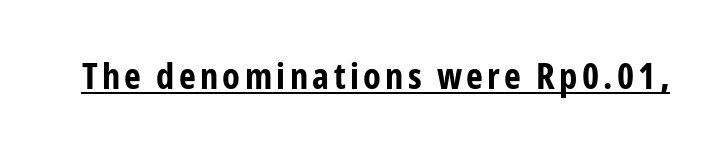
Q: Is the text bold? A: Yes.
Q: Is the text italic (slanted)? A: No, it is upright.
Q: Is the typeface a serif or a sans-serif typeface? A: Sans-serif.
Q: Is the text underlined? A: Yes.
Q: Width (condensed, normal, or wide)? A: Condensed.
Q: Stroke contrast? A: Low.
Q: x-height? A: Medium.
Q: Monospaced? A: No.
